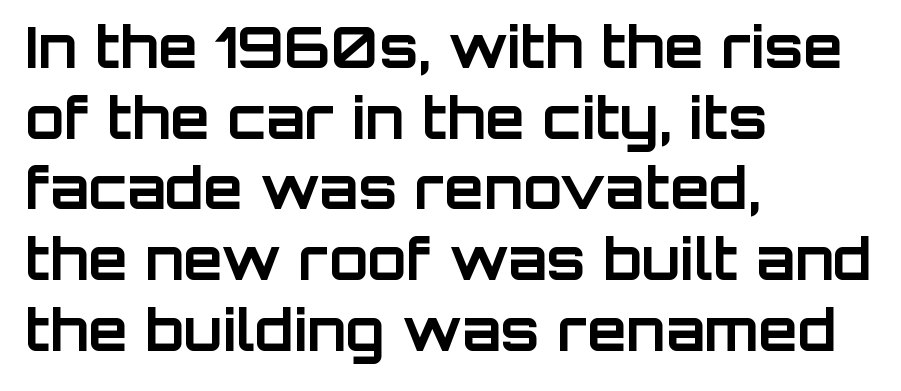
Typographically, this falls in the sans-serif category. The rendering keeps characters at their native spacing. Does the copy run flush right? No — it runs flush left. Note the varied advance widths — an 'i' is clearly narrower than an 'm'. Compared with an ordinary text face, these strokes are far heavier — a full bold.
